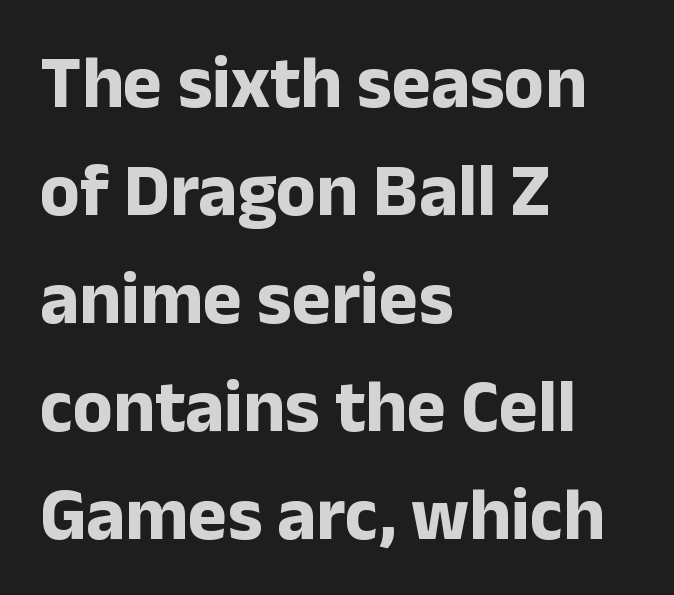
In CSS terms this would be text-align: left. Unmarked baselines from the first word to the last. These lines carry a lot of weight — the face is fully bold. Nope, no serifs anywhere on these letters. Characters remain perfectly vertical along every line.
